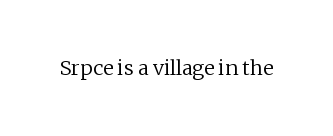
Q: Is the text bold? A: No.
Q: Is the text italic (slanted)? A: No, it is upright.
Q: Is the text underlined? A: No.
Q: Is the spacing between letters normal or unusually wide? A: Normal.
